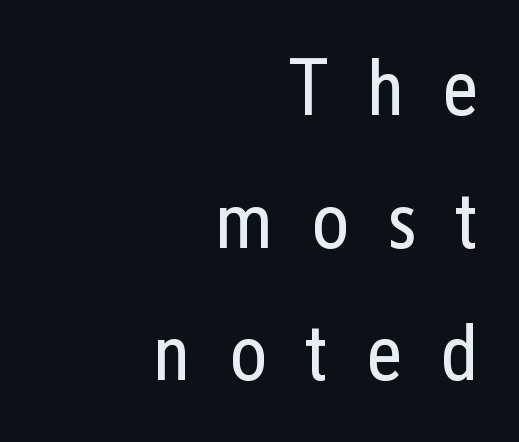
{"serif": "no", "italic": "no", "bold": "no", "weight": "regular", "width": "condensed", "stroke_contrast": "low", "x_height": "medium", "monospaced": "no", "underline": "no", "align": "right", "line_spacing": "normal", "line_spacing_ratio": 1.68, "letter_spacing": "wide", "letter_spacing_em": 0.48, "glyph_px": 79}
